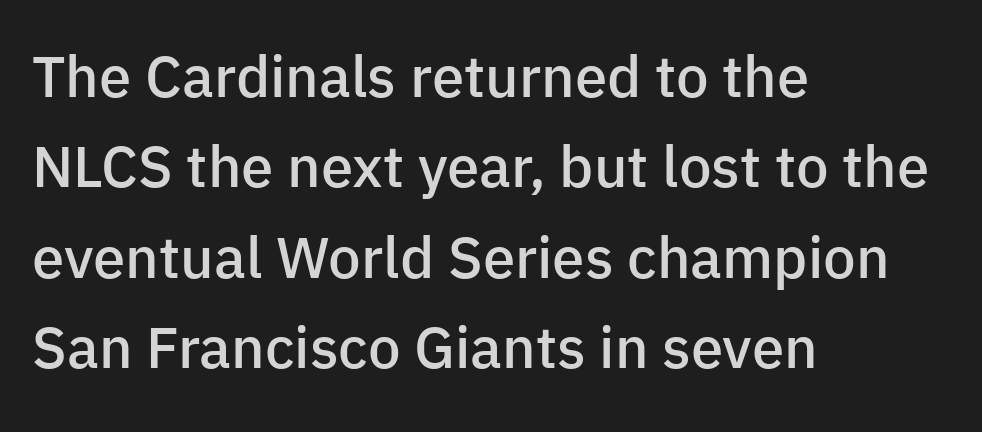
Q: Is the text bold? A: Semi-bold.
Q: Is the text italic (slanted)? A: No, it is upright.
Q: Is the typeface a serif or a sans-serif typeface? A: Sans-serif.
Q: Is the text underlined? A: No.
Q: How is the paragraph aligned? A: Left-aligned.
Q: Is the spacing between letters normal or unusually wide? A: Normal.
Q: Is the spacing between lines tight, normal or loose? A: Normal.
Q: Width (condensed, normal, or wide)? A: Normal.
Q: Stroke contrast? A: Low.
Q: x-height? A: Medium.
Q: Monospaced? A: No.
